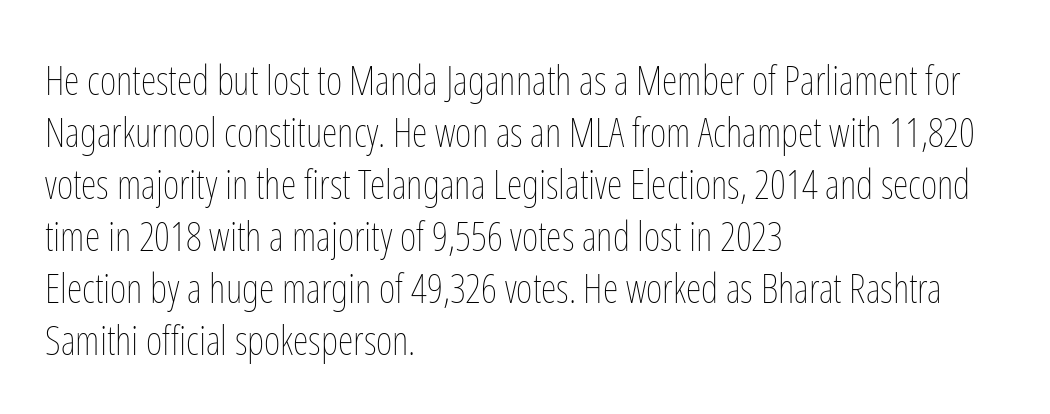
Ordinary non-slanted type is in use. Compared with a typical body face, this is equally light or lighter still. Vertically, the passage feels balanced, rows spaced as you'd expect. Here the designer chose a conventional face with non-uniform glyph widths. Check the space under the baseline: it is left empty. Caption: multi-line text, flush left, ragged right.
